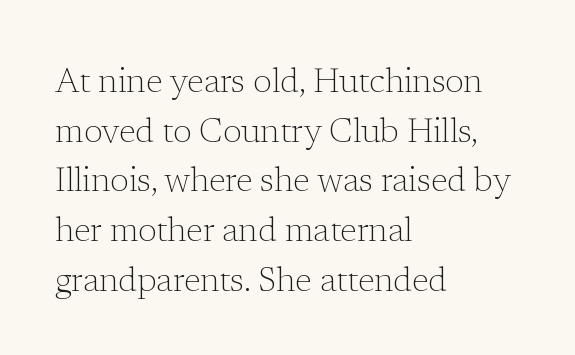
A typesetter would call this proportional, since set widths differ per character. The rag falls on the right side of this text block. In terms of letterform style, serifs are clearly present. Is the type heavy? It reads as light-to-regular instead. Tracking here is standard; glyphs follow each other at the usual distance.
